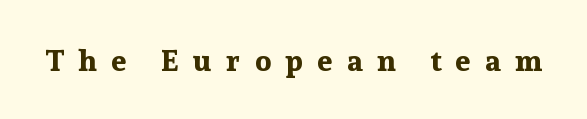
The image shows 30 px bold serif type, upright; set unusually wide letter spacing (+0.48 em), not underlined; low stroke contrast and a medium x-height.
